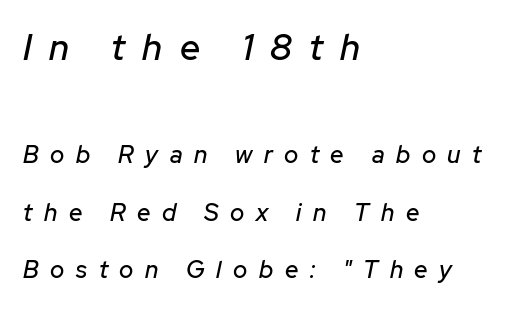
Q: Is the text italic (slanted)? A: Yes, it leans right by about 12 degrees.
Q: Is the text underlined? A: No.
Q: How is the paragraph aligned? A: Left-aligned.
Q: Is the spacing between letters normal or unusually wide? A: Unusually wide.
Q: Is the spacing between lines tight, normal or loose? A: Loose.
Q: Which block of text is set in a larger size, the first (top) or the second (bottom)? A: The first (top) one.
Q: Width (condensed, normal, or wide)? A: Normal.
Q: Stroke contrast? A: Low.
Q: x-height? A: Medium.
Q: Monospaced? A: No.
